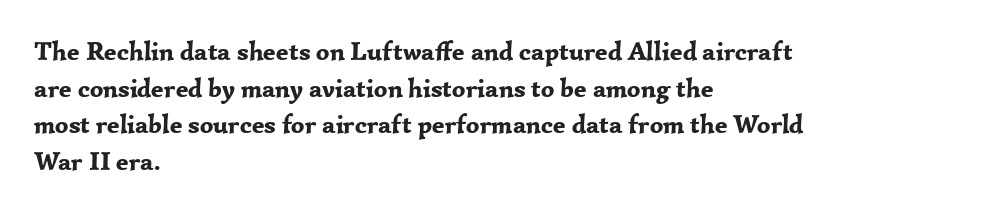
Caption: multi-line text, flush left, ragged right. Look at the tracking — it's just the regular setting, nothing added. Upright lettering throughout. The passage shown is emphatically bold. The passage shown is not underscored anywhere.
